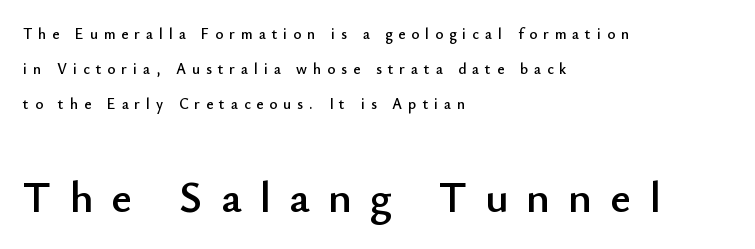
The vertical gap from one line to the next is large. Spacing between characters has been opened up far beyond the box default. The text was rendered using a sans face with plain stroke endings. Posture: upright roman. The glyphs are unaccompanied by any horizontal stroke below them. Here the designer chose a conventional face with non-uniform glyph widths.
